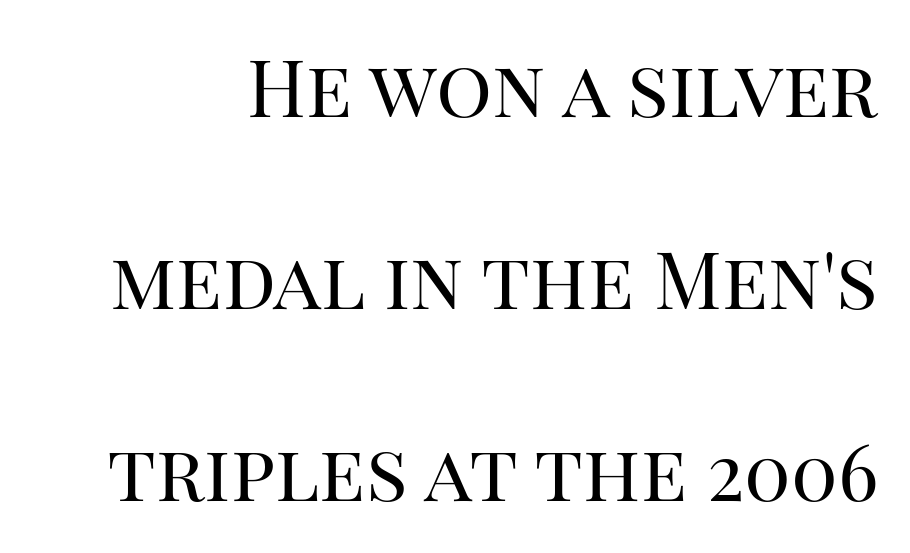
Q: Is the text bold? A: No.
Q: Is the text italic (slanted)? A: No, it is upright.
Q: Is the typeface a serif or a sans-serif typeface? A: Serif.
Q: Is the text underlined? A: No.
Q: Is the spacing between letters normal or unusually wide? A: Normal.
Q: Is the spacing between lines tight, normal or loose? A: Loose.
Q: Width (condensed, normal, or wide)? A: Normal.
Q: Stroke contrast? A: High.
Q: x-height? A: Large.
Q: Monospaced? A: No.
